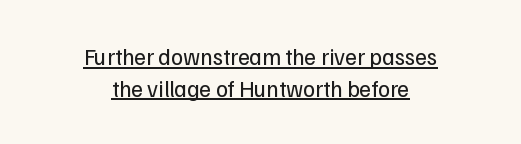
The image shows 23 px text type, upright; set centered, normal line spacing (1.37x), normal letter spacing, underlined.
